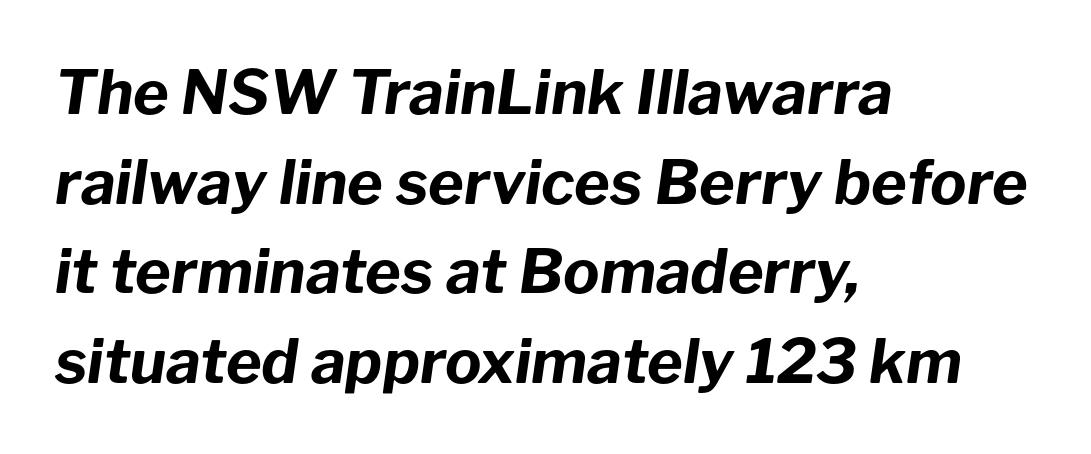
{"italic": "yes", "lean": "right", "slant_degrees": 8, "bold": "yes", "weight": "bold", "width": "normal", "stroke_contrast": "low", "x_height": "medium", "monospaced": "no", "underline": "no", "align": "left", "line_spacing": "normal", "line_spacing_ratio": 1.47, "letter_spacing": "normal", "letter_spacing_em": 0.0, "glyph_px": 61}
